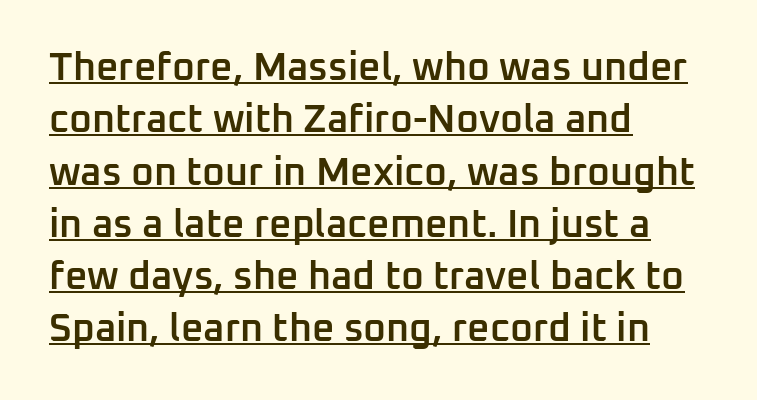
The image shows 39 px semibold sans-serif type, upright; set left-aligned, normal line spacing (1.34x), normal letter spacing, underlined; low stroke contrast and a medium x-height.
